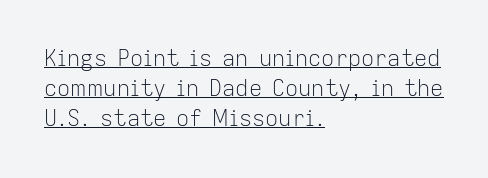
The image shows 22 px text type, upright; set left-aligned, normal line spacing (1.37x), normal letter spacing, underlined.
